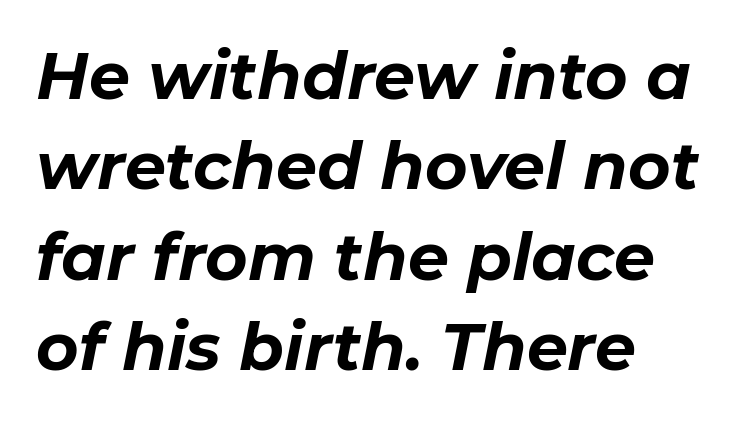
The image shows 65 px bold type, italic (leaning right); set left-aligned, normal line spacing (1.39x), normal letter spacing, not underlined; low stroke contrast and a medium x-height.
